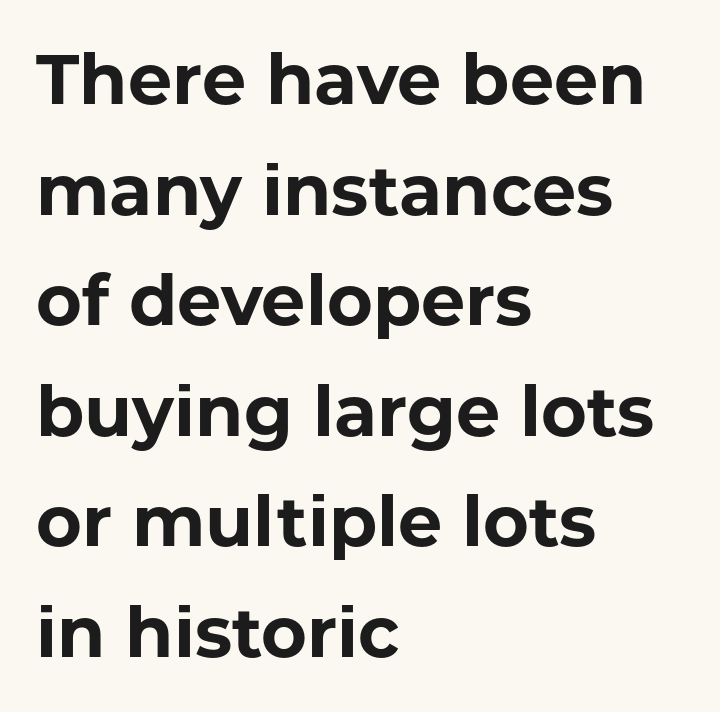
The image shows 70 px bold sans-serif type, upright; set left-aligned, normal line spacing (1.58x), normal letter spacing, not underlined; low stroke contrast and a medium x-height.
